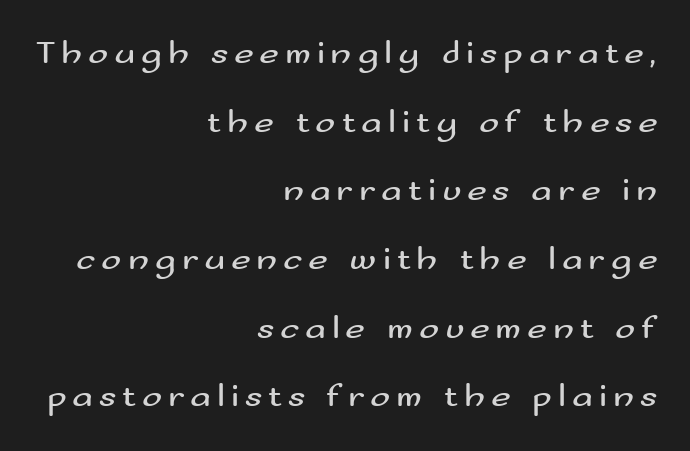
The strip under each line holds only bare page. The rendering anchors every line to the right-hand side. The cut favours lightness, reaching ordinary text weight at its darkest. Quick note: not italic, upright. The letters carry no serifs — their stems end cleanly without finishing strokes. In terms of leading, this rendering errs on the spacious side.
